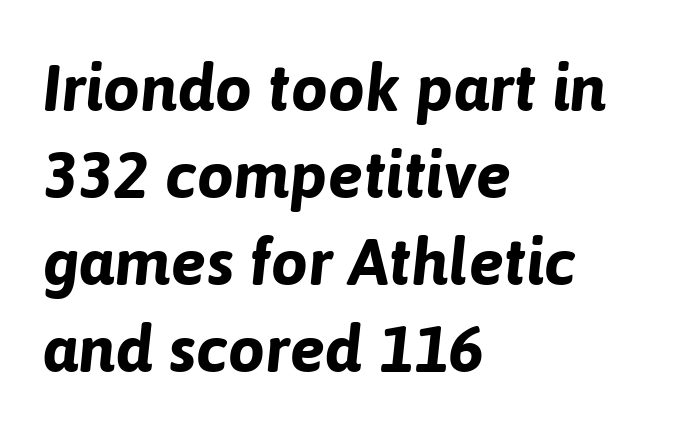
The face used here has the dense, thick strokes of a bold. The passage shown stacks its lines at a standard gap. In terms of letterspacing, this is plain default setting. A typesetter would mark this as italic.
